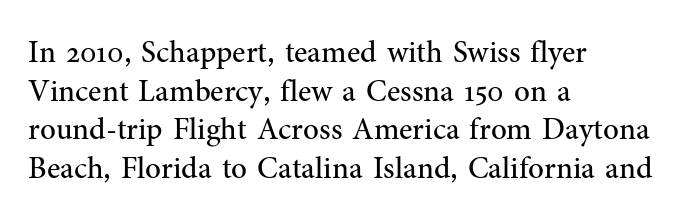
The font's upright variant was chosen for this text. The paragraph shown leans on its left margin. The leading is moderate, giving the passage an even texture. Bare-footed words on every line.
